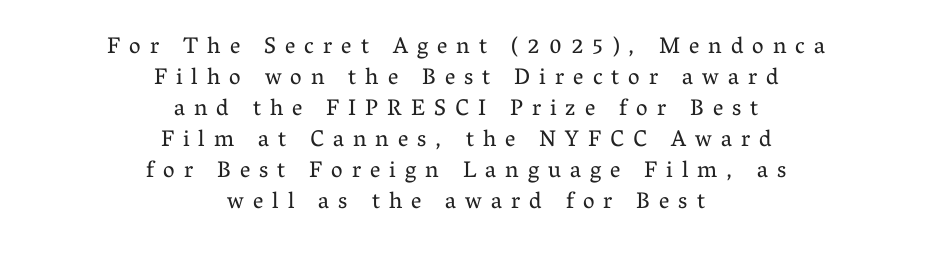
{"italic": "no", "bold": "no", "underline": "no", "align": "center", "line_spacing": "normal", "line_spacing_ratio": 1.35, "letter_spacing": "wide", "letter_spacing_em": 0.39, "glyph_px": 23}
